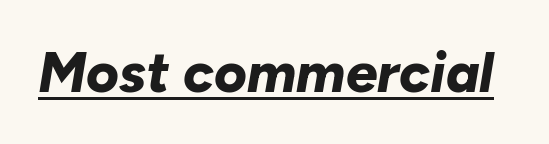
{"italic": "yes", "lean": "right", "slant_degrees": 10, "bold": "yes", "weight": "bold", "width": "normal", "stroke_contrast": "low", "x_height": "medium", "monospaced": "no", "underline": "yes", "letter_spacing": "normal", "letter_spacing_em": 0.0, "glyph_px": 56}
